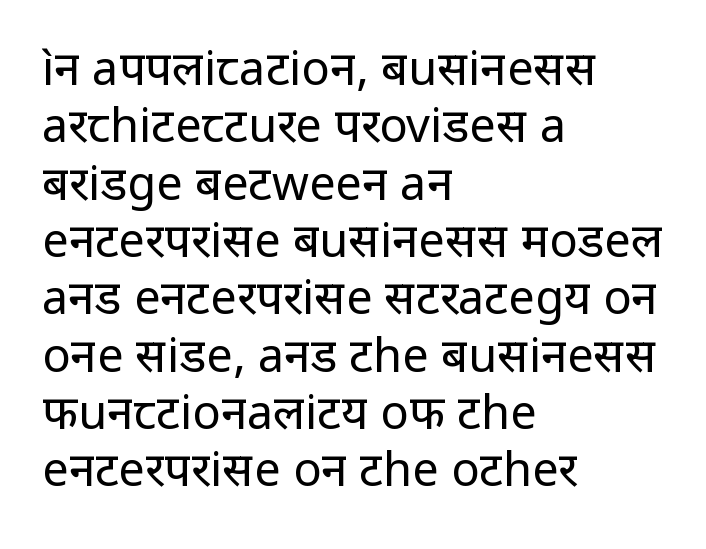
{"serif": "no", "italic": "no", "bold": "no", "weight": "regular", "width": "normal", "stroke_contrast": "low", "x_height": "medium", "monospaced": "no", "underline": "no", "align": "left", "line_spacing_ratio": 1.22, "letter_spacing": "normal", "letter_spacing_em": 0.0, "glyph_px": 47}
